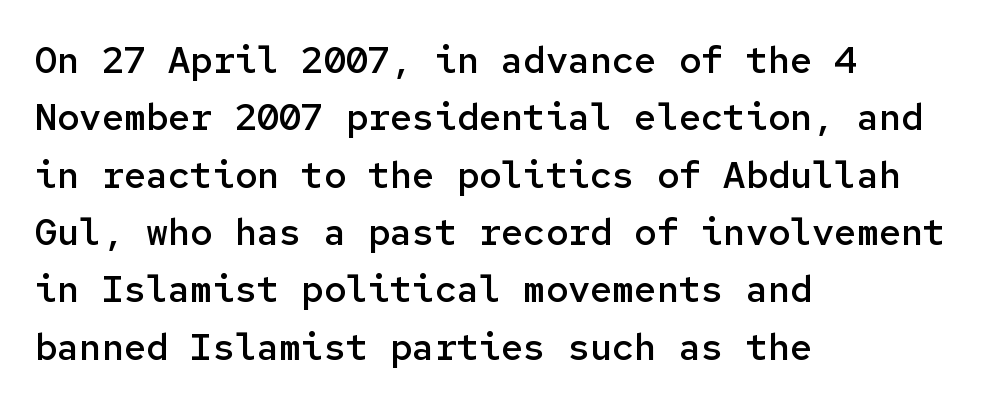
Q: Is the text bold? A: Semi-bold.
Q: Is the text italic (slanted)? A: No, it is upright.
Q: Is the typeface a serif or a sans-serif typeface? A: Sans-serif.
Q: Is the text underlined? A: No.
Q: How is the paragraph aligned? A: Left-aligned.
Q: Is the spacing between letters normal or unusually wide? A: Normal.
Q: Is the spacing between lines tight, normal or loose? A: Normal.
Q: Width (condensed, normal, or wide)? A: Normal.
Q: Stroke contrast? A: Low.
Q: x-height? A: Medium.
Q: Monospaced? A: Yes.
